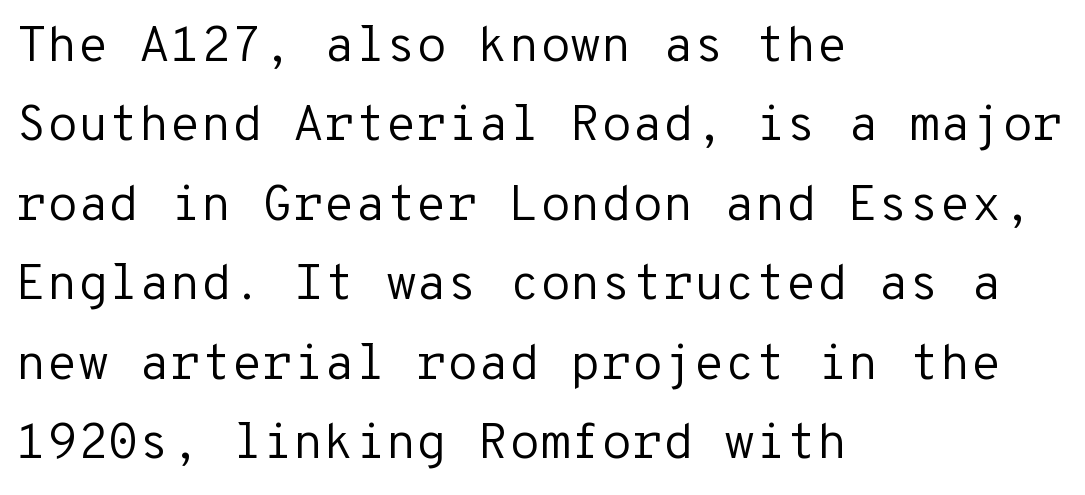
The image shows 50 px regular-weight sans-serif type, upright, monospaced; set left-aligned, normal line spacing (1.59x), normal letter spacing, not underlined; low stroke contrast and a medium x-height.
